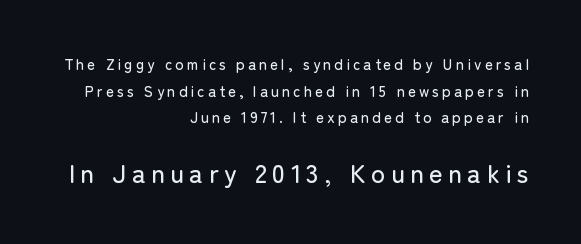
Size contrast runs from small at the top to large at the bottom. The lettering holds an erect, upright posture throughout. Inter-character spacing is expanded well beyond the font's built-in metrics. The string is rendered with underlining switched off. These lines stack with their right ends in a neat column.
